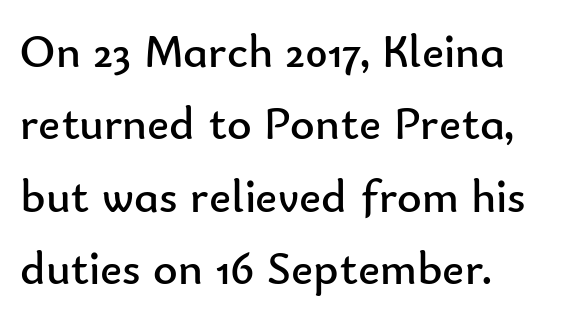
The gaps between neighbouring characters are ordinary and unremarkable. Unmarked baselines from the first word to the last. These lines are set flush left with a ragged right edge. Honestly, the row spacing looks completely unremarkable.
